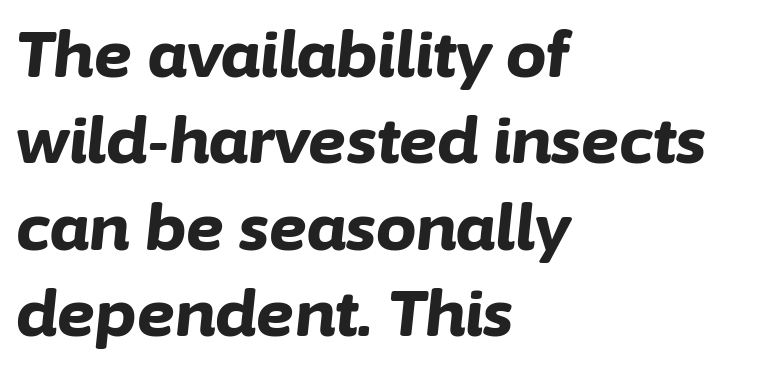
The image shows 64 px bold type, italic (leaning right); set left-aligned, normal line spacing (1.35x), normal letter spacing, not underlined; low stroke contrast and a medium x-height.
